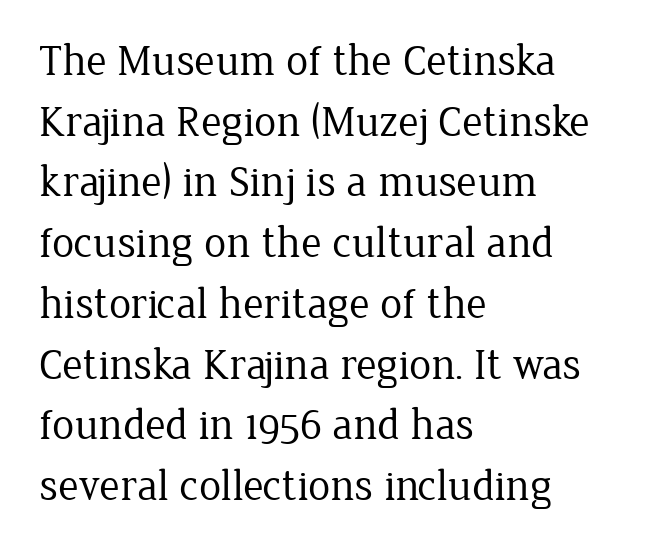
Alignment: flush left. This rendering features lettering with no underline. A light-to-regular cut is what we see here. Nope, not italic — everything's standing straight. Think of a printed novel: that variable character pitch is what you see here.
